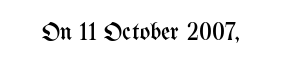
The image shows 25 px text type, upright; set normal letter spacing, not underlined.
